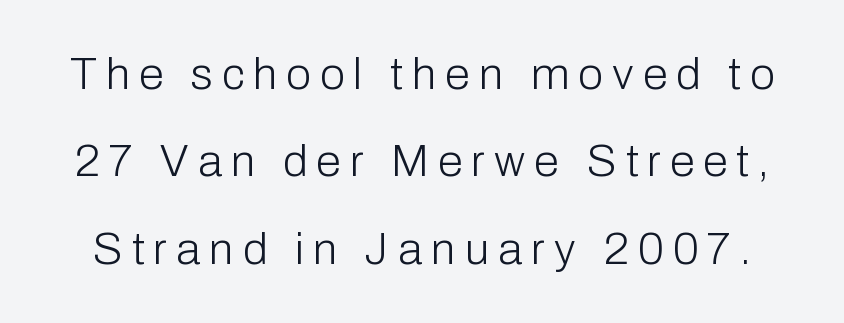
{"serif": "no", "italic": "no", "bold": "no", "weight": "light", "width": "normal", "stroke_contrast": "low", "x_height": "medium", "monospaced": "no", "underline": "no", "line_spacing": "loose", "line_spacing_ratio": 1.94, "letter_spacing": "wide", "letter_spacing_em": 0.2, "glyph_px": 45}
